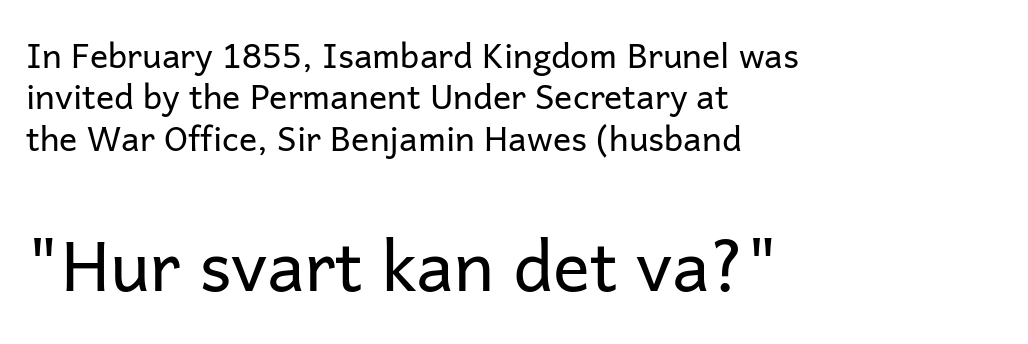
{"serif": "no", "italic": "no", "bold": "no", "weight": "regular", "width": "normal", "stroke_contrast": "low", "x_height": "medium", "monospaced": "no", "underline": "no", "align": "left", "line_spacing_ratio": 1.22, "letter_spacing": "normal", "letter_spacing_em": 0.0, "larger_block": "second", "size_ratio": 2.03, "glyph_px": 69}
